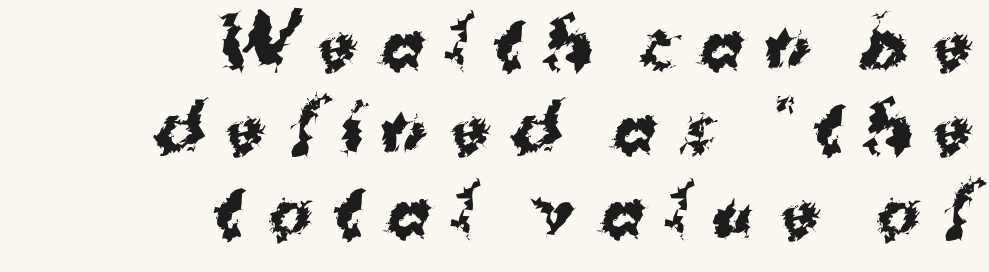
Q: Is the text bold? A: Yes.
Q: Is the typeface a serif or a sans-serif typeface? A: Sans-serif.
Q: Is the text underlined? A: No.
Q: How is the paragraph aligned? A: Right-aligned.
Q: Is the spacing between letters normal or unusually wide? A: Unusually wide.
Q: Is the spacing between lines tight, normal or loose? A: Normal.
Q: Width (condensed, normal, or wide)? A: Normal.
Q: Stroke contrast? A: Medium.
Q: x-height? A: Medium.
Q: Monospaced? A: No.
